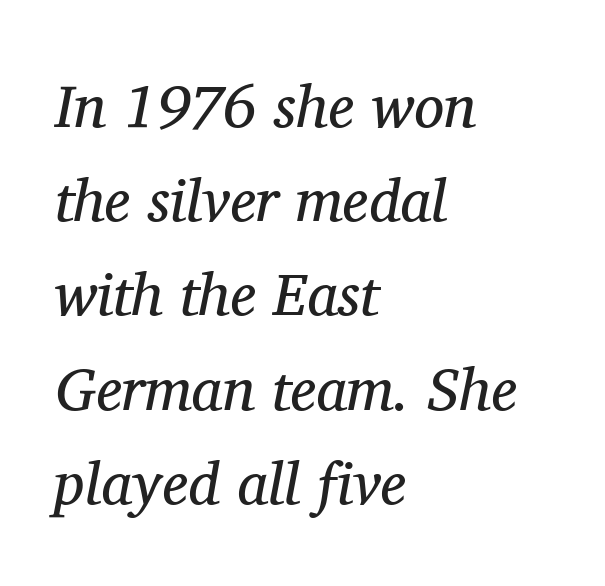
Q: Is the text bold? A: No.
Q: Is the text italic (slanted)? A: Yes, it leans right by about 11 degrees.
Q: Is the typeface a serif or a sans-serif typeface? A: Serif.
Q: Is the text underlined? A: No.
Q: How is the paragraph aligned? A: Left-aligned.
Q: Is the spacing between letters normal or unusually wide? A: Normal.
Q: Is the spacing between lines tight, normal or loose? A: Normal.
Q: Width (condensed, normal, or wide)? A: Normal.
Q: Stroke contrast? A: Medium.
Q: x-height? A: Medium.
Q: Monospaced? A: No.
